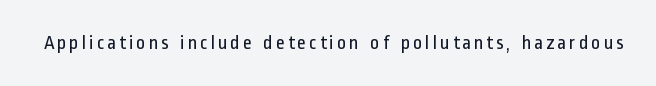
{"italic": "no", "bold": "no", "underline": "no", "glyph_px": 20}
